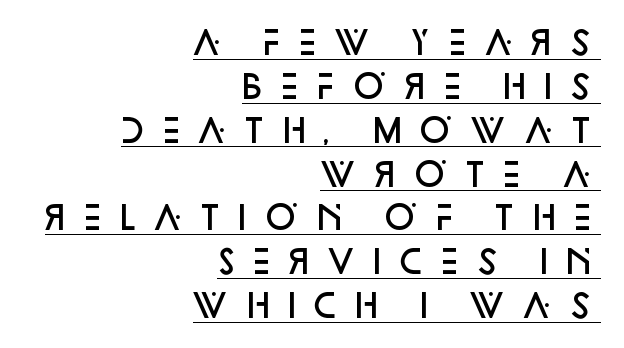
Q: Is the text bold? A: Semi-bold.
Q: Is the text italic (slanted)? A: No, it is upright.
Q: Is the typeface a serif or a sans-serif typeface? A: Sans-serif.
Q: Is the text underlined? A: Yes.
Q: How is the paragraph aligned? A: Right-aligned.
Q: Is the spacing between letters normal or unusually wide? A: Unusually wide.
Q: Is the spacing between lines tight, normal or loose? A: Normal.
Q: Width (condensed, normal, or wide)? A: Normal.
Q: Stroke contrast? A: Low.
Q: x-height? A: Large.
Q: Monospaced? A: No.
